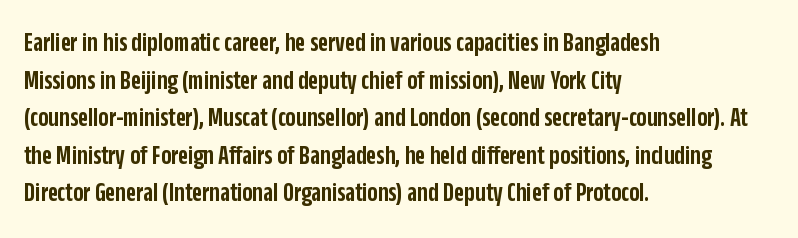
If you drew a ruler down the left edge, every line would touch it. Does the leading feel generous? No, just average. The gap between lines stays unmarked. This is the in-between weight designers call semibold or demi. These lines keep a tight, regular rhythm from letter to letter. This is roman type, the default non-slanted kind.
